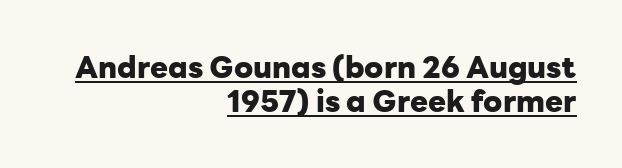
The image shows 30 px heavy sans-serif type, upright; set right-aligned, tight line spacing (1.14x), normal letter spacing, underlined; low stroke contrast and a medium x-height.
